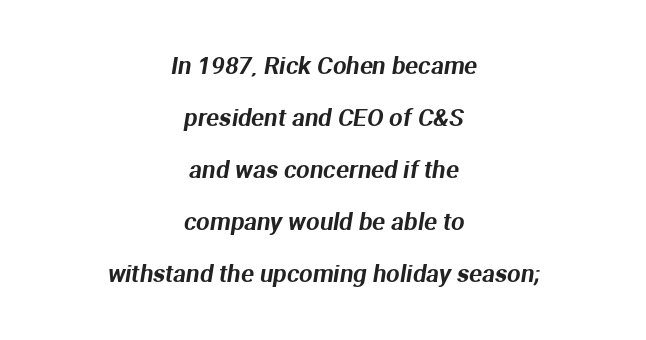
The image shows 24 px text type; set centered, loose line spacing (2.17x), normal letter spacing, not underlined.
